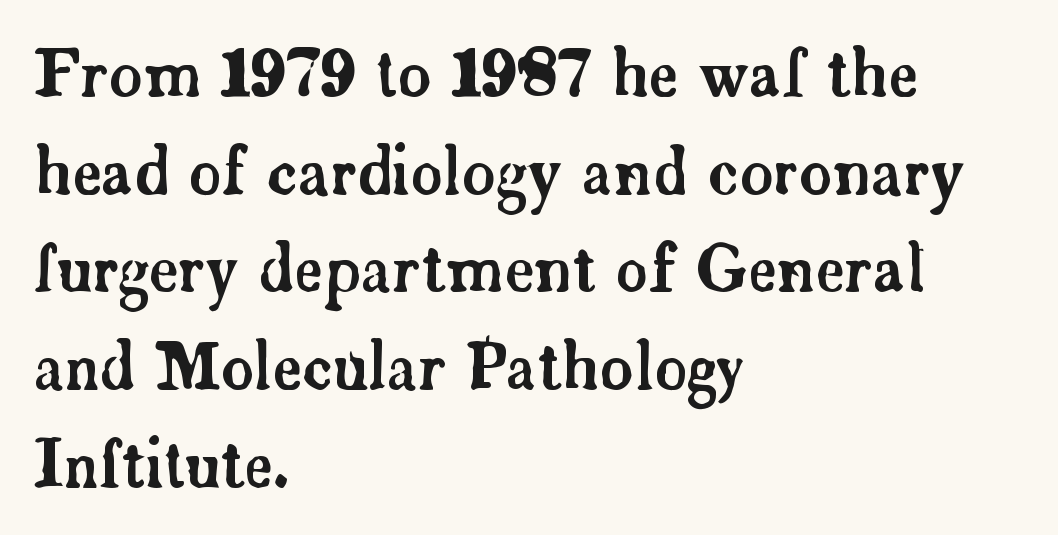
{"serif": "yes", "italic": "no", "width": "normal", "stroke_contrast": "low", "x_height": "small", "monospaced": "no", "underline": "no", "align": "left", "line_spacing": "normal", "line_spacing_ratio": 1.55, "letter_spacing": "normal", "letter_spacing_em": 0.0, "glyph_px": 63}
